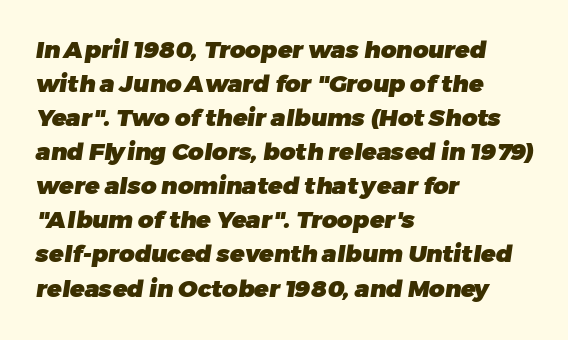
{"bold": "yes", "underline": "no", "align": "left", "line_spacing": "normal", "line_spacing_ratio": 1.42, "letter_spacing": "normal", "letter_spacing_em": 0.0, "glyph_px": 24}
